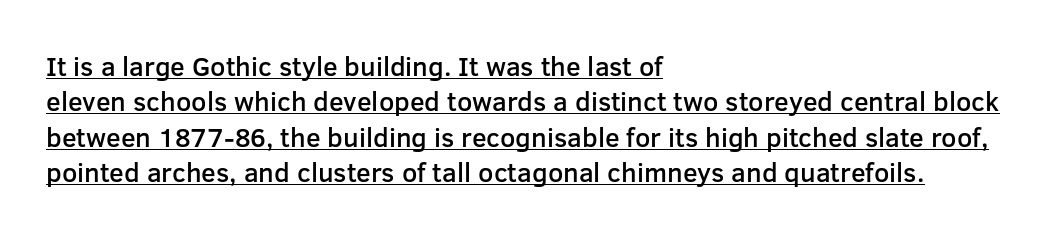
The type is set solid horizontally, with unmodified tracking. Style check: upright. This rendering uses left alignment, leaving the right contour irregular. Every word sits above its own underline.
